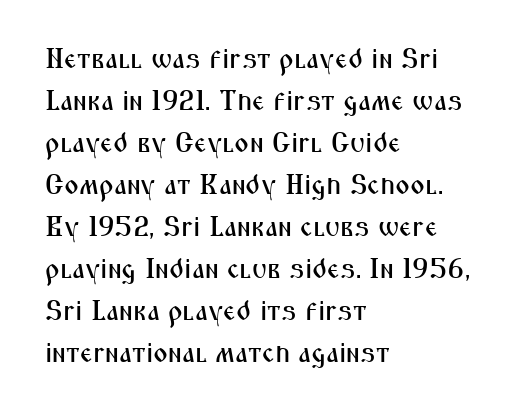
Rule under the text: the space is simply empty. One glance says typical: line gaps are just what's usual. Looks like regular typesetting: each glyph gets only the width it needs. The letters sit at their default tracking, neither squeezed nor spread.
